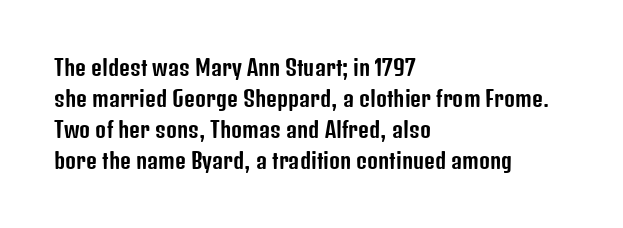
There is no visible air inserted between adjacent glyphs. Alignment: flush left. The words here are not underlined. The axis of the letterforms is exactly vertical. The designer left line spacing at the default.
